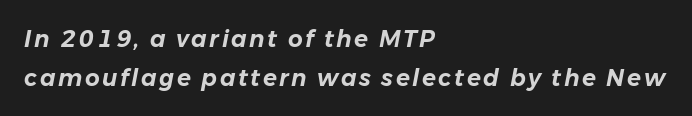
The image shows 23 px text type, italic (leaning right); set left-aligned, normal line spacing (1.68x), not underlined.
